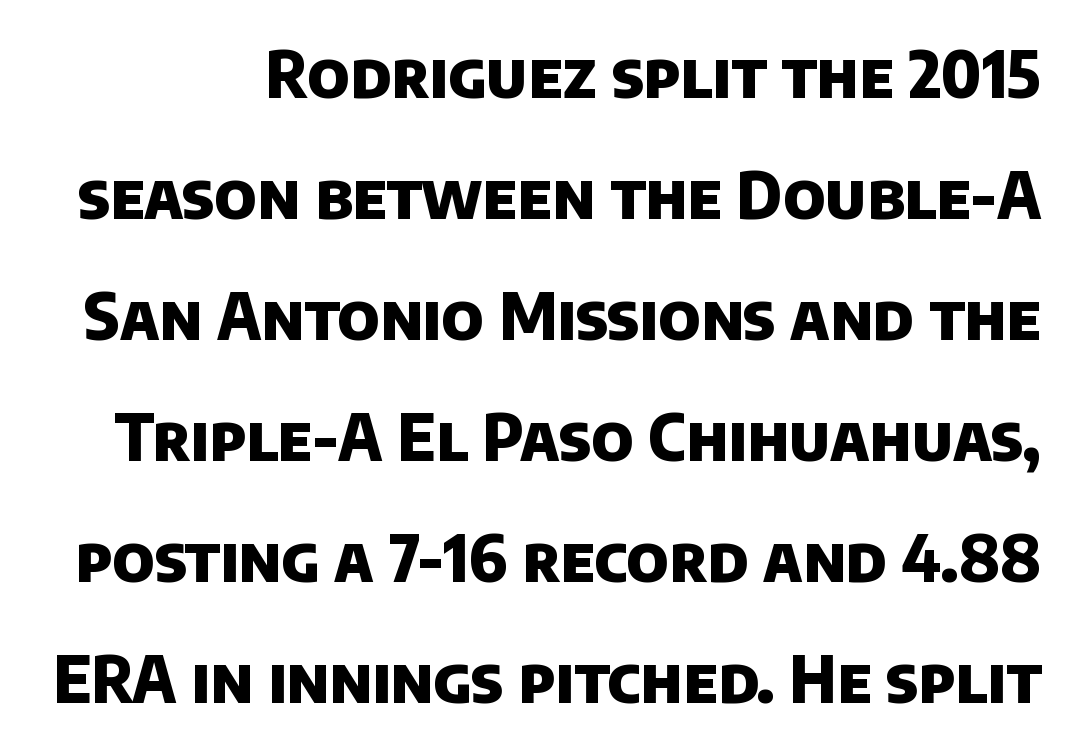
Q: Is the text bold? A: Yes.
Q: Is the typeface a serif or a sans-serif typeface? A: Sans-serif.
Q: Is the text underlined? A: No.
Q: Is the spacing between letters normal or unusually wide? A: Normal.
Q: Width (condensed, normal, or wide)? A: Normal.
Q: Stroke contrast? A: Low.
Q: x-height? A: Large.
Q: Monospaced? A: No.
